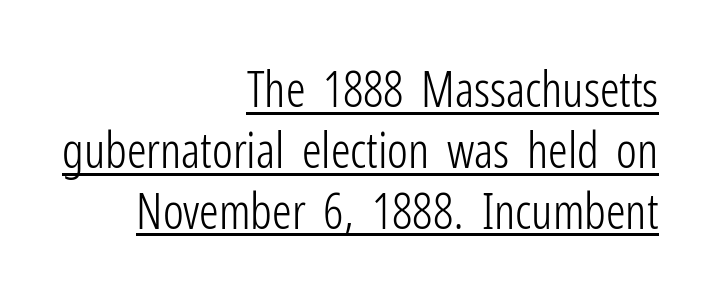
The image shows 49 px light, condensed sans-serif type, upright; set right-aligned, line spacing 1.24x, normal letter spacing, underlined; low stroke contrast and a medium x-height.
